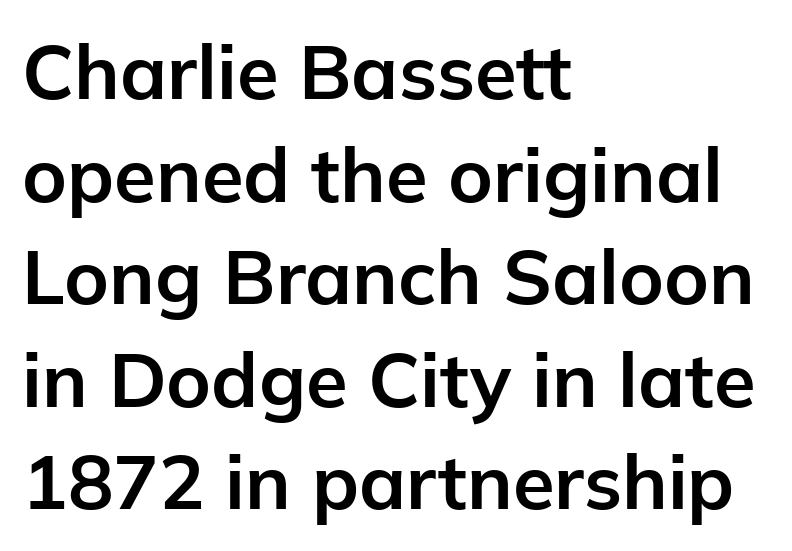
The font is running at its bold setting. Examine the stroke ends and you'll find no serifs. There is no visible air inserted between adjacent glyphs. Characters remain perfectly vertical along every line.
